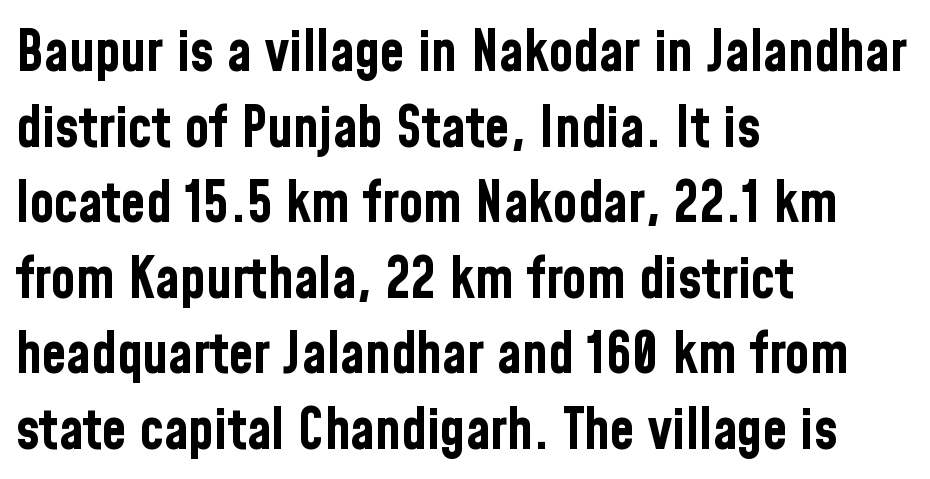
{"serif": "no", "italic": "no", "bold": "yes", "weight": "bold", "width": "condensed", "stroke_contrast": "low", "x_height": "medium", "monospaced": "no", "underline": "no", "align": "left", "line_spacing": "normal", "line_spacing_ratio": 1.35, "letter_spacing": "normal", "letter_spacing_em": 0.0, "glyph_px": 56}
